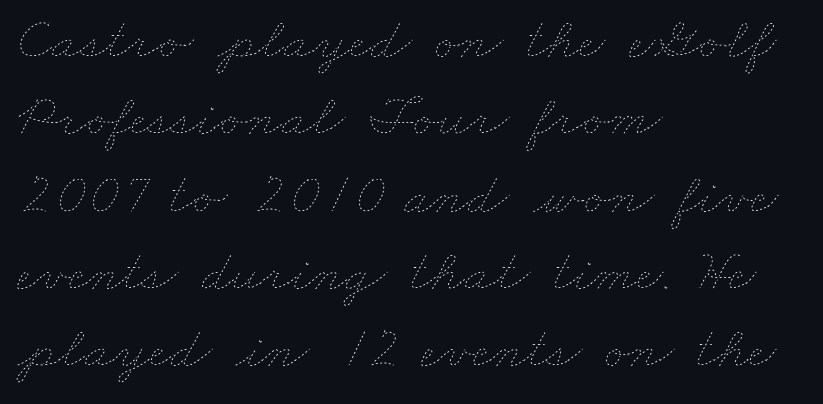
{"bold": "no", "weight": "thin", "width": "wide", "stroke_contrast": "low", "x_height": "small", "monospaced": "no", "underline": "no", "align": "left", "line_spacing": "normal", "line_spacing_ratio": 1.31, "letter_spacing": "normal", "letter_spacing_em": 0.0, "glyph_px": 59}
